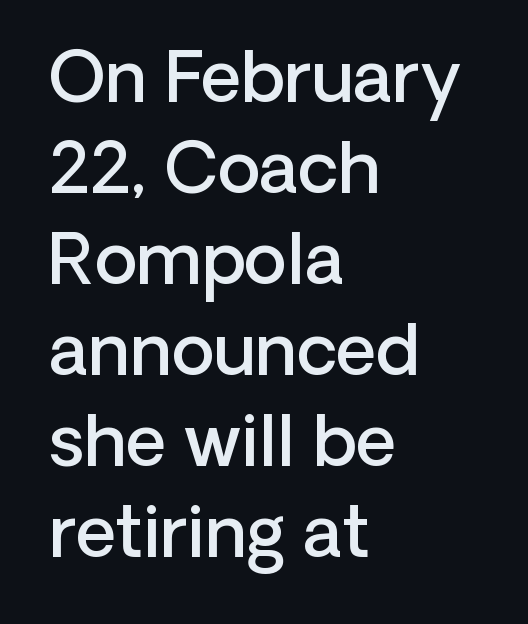
Regarding leading, the lines here are spaced in the standard way. The paragraph has a hard left edge and a soft right edge. Its strokes are somewhat broadened, the hallmark of semibold type. Is this a fixed-width face? No — the glyphs have proportional, varying widths. Underlining? Definitely not there.
